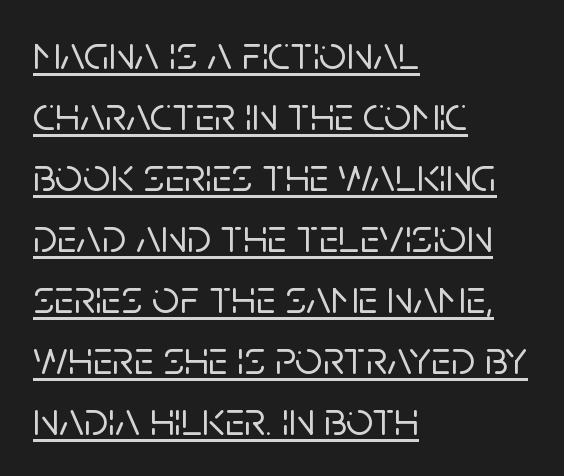
The setting favours the left margin, as ordinary paragraphs usually do. Is this a fixed-width face? No — the glyphs have proportional, varying widths. How are the letters spaced? Ordinarily, with no added tracking. This is roman type, the default non-slanted kind. The lettering is marked with a stroke running underneath it.
